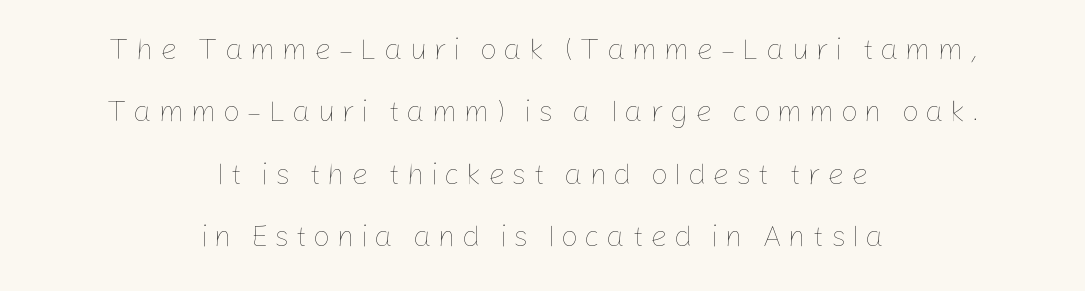
{"italic": "no", "bold": "no", "weight": "thin", "width": "normal", "stroke_contrast": "low", "x_height": "medium", "monospaced": "no", "underline": "no", "align": "center", "line_spacing": "loose", "line_spacing_ratio": 2.08, "letter_spacing": "wide", "letter_spacing_em": 0.21, "glyph_px": 30}
